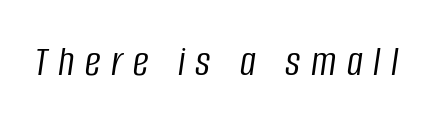
{"italic": "yes", "lean": "right", "slant_degrees": 8, "bold": "no", "weight": "light", "width": "condensed", "stroke_contrast": "low", "x_height": "large", "monospaced": "no", "underline": "no", "letter_spacing": "wide", "letter_spacing_em": 0.24, "glyph_px": 44}
